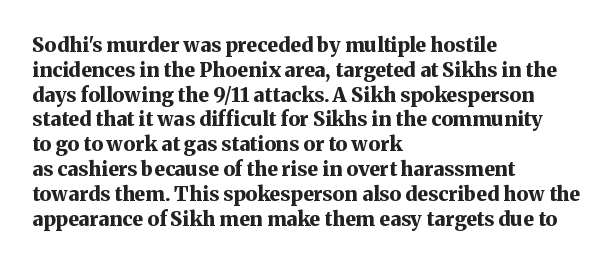
Line starts are locked; line ends wander. Tracking value appears to be zero — textbook default spacing. Style check: upright. Rule under the text: the space is simply empty. Heavy-handed strokes throughout: this text is bold.
